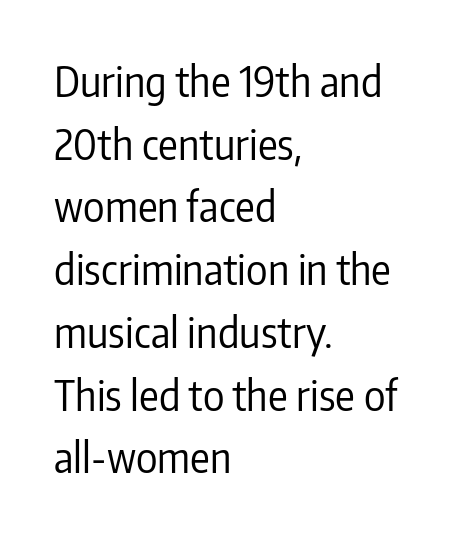
Q: Is the text bold? A: No.
Q: Is the text italic (slanted)? A: No, it is upright.
Q: Is the typeface a serif or a sans-serif typeface? A: Sans-serif.
Q: Is the text underlined? A: No.
Q: How is the paragraph aligned? A: Left-aligned.
Q: Is the spacing between letters normal or unusually wide? A: Normal.
Q: Is the spacing between lines tight, normal or loose? A: Normal.
Q: Width (condensed, normal, or wide)? A: Condensed.
Q: Stroke contrast? A: Low.
Q: x-height? A: Medium.
Q: Monospaced? A: No.
